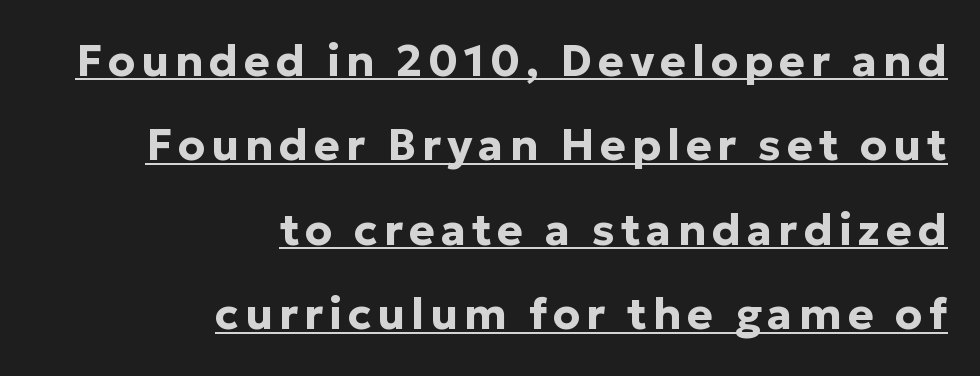
Does the type have serifs? No, each stem ends abruptly. Summary of weight: heavy, a full bold. Varying glyph widths throughout — classic text-font behaviour. Compared with a flush-left layout, this one pins lines to the opposite, right side.
